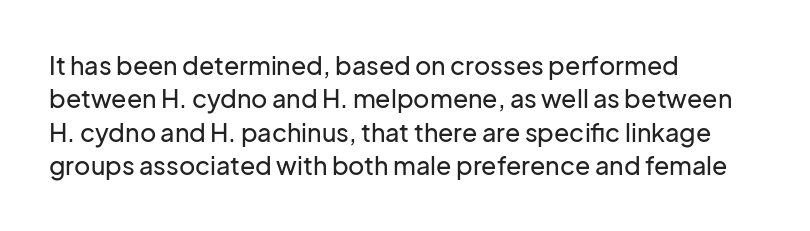
Q: Is the text italic (slanted)? A: No, it is upright.
Q: Is the text underlined? A: No.
Q: How is the paragraph aligned? A: Left-aligned.
Q: Is the spacing between letters normal or unusually wide? A: Normal.
Q: Is the spacing between lines tight, normal or loose? A: Normal.
